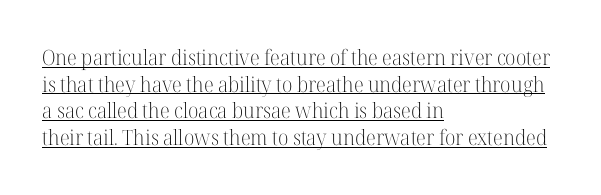
The image shows 21 px text type, upright; set left-aligned, normal line spacing (1.27x), normal letter spacing, underlined.
